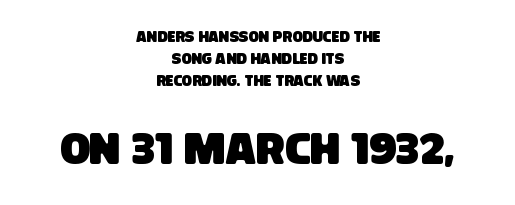
Neither beginnings nor endings align; midpoints do. The passage shown begins with its smaller block and ends with its larger one. Is the letter spacing exaggerated? No — it looks like the ordinary default. Rows of type keep a routine distance in the vertical direction.
